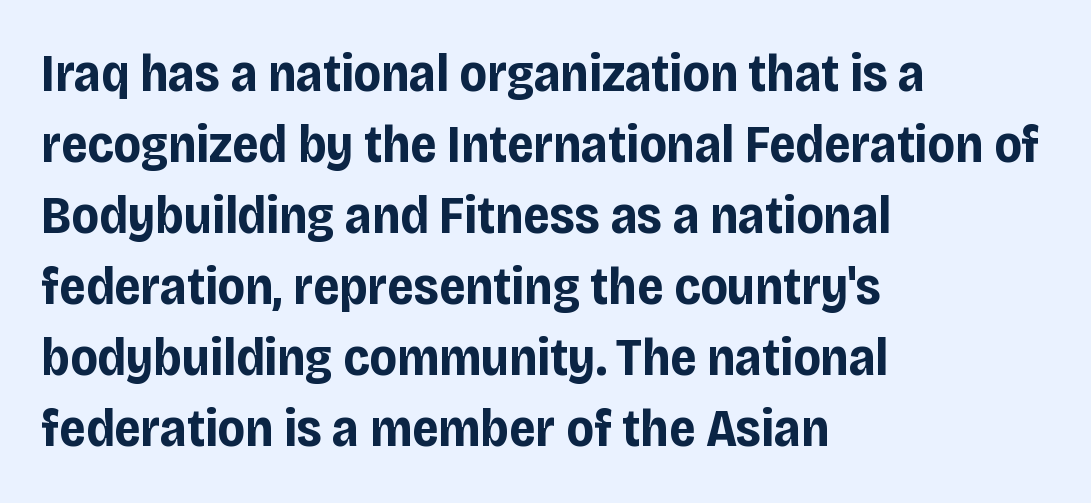
Notice how thick the strokes are: this is what a full bold looks like. The rendering anchors every line to the left-hand side. Underlining? Definitely not there. Standard letterfit; no display-style spreading of the glyphs. Unlike a traditional serif, this face leaves its strokes unadorned.
